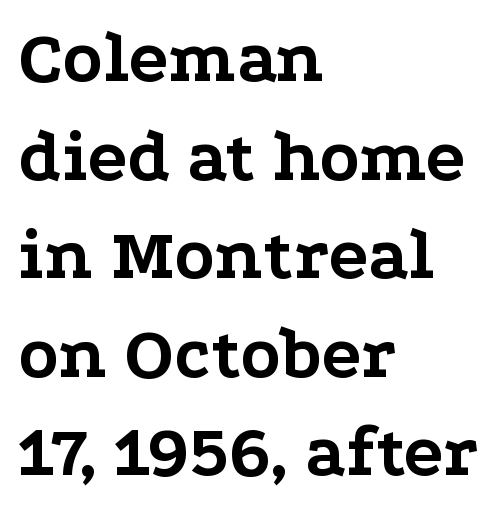
{"serif": "yes", "italic": "no", "bold": "yes", "weight": "bold", "width": "wide", "stroke_contrast": "low", "x_height": "medium", "monospaced": "no", "underline": "no", "align": "left", "line_spacing": "normal", "line_spacing_ratio": 1.35, "letter_spacing": "normal", "letter_spacing_em": 0.0, "glyph_px": 73}
